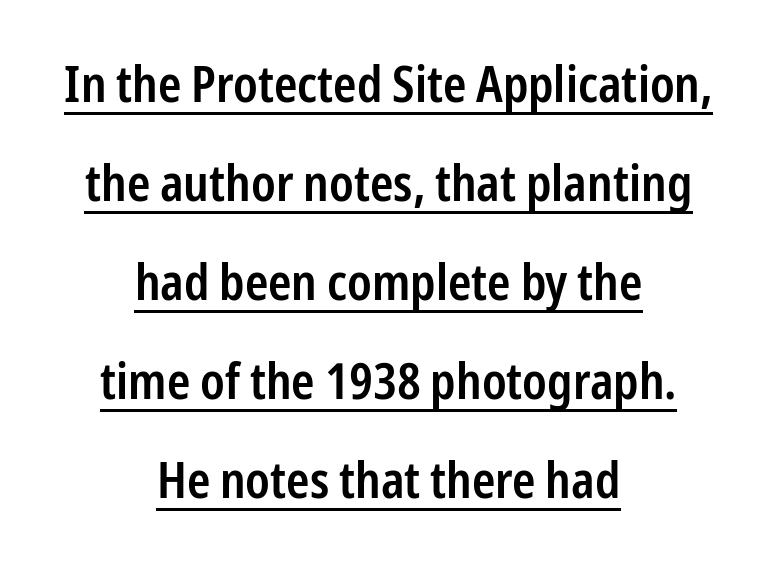
{"serif": "no", "italic": "no", "bold": "semi", "weight": "semibold", "width": "condensed", "stroke_contrast": "low", "x_height": "medium", "monospaced": "no", "underline": "yes", "align": "center", "line_spacing": "loose", "line_spacing_ratio": 1.98, "letter_spacing": "normal", "letter_spacing_em": 0.0, "glyph_px": 50}
